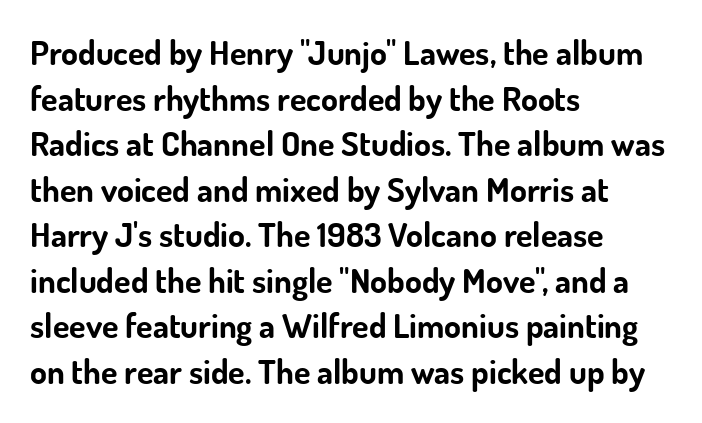
Q: Is the text bold? A: Yes.
Q: Is the text italic (slanted)? A: No, it is upright.
Q: Is the typeface a serif or a sans-serif typeface? A: Sans-serif.
Q: Is the text underlined? A: No.
Q: How is the paragraph aligned? A: Left-aligned.
Q: Is the spacing between letters normal or unusually wide? A: Normal.
Q: Is the spacing between lines tight, normal or loose? A: Normal.
Q: Width (condensed, normal, or wide)? A: Normal.
Q: Stroke contrast? A: Low.
Q: x-height? A: Small.
Q: Monospaced? A: No.
